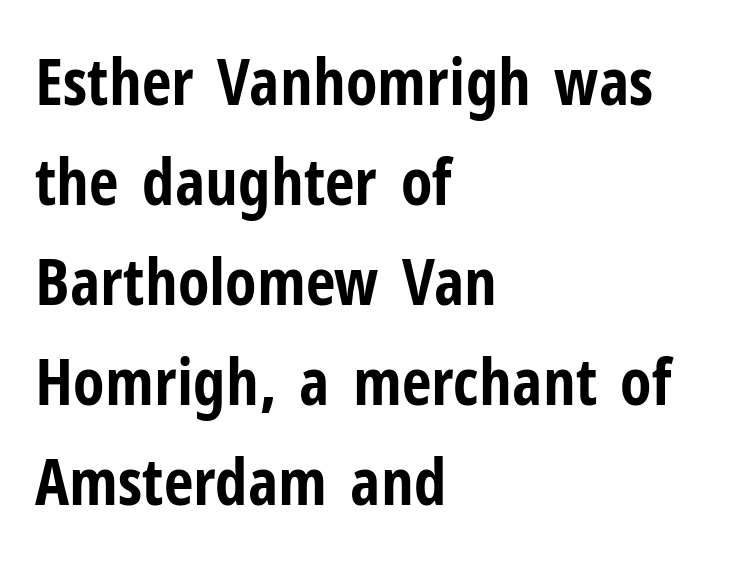
Q: Is the text bold? A: Yes.
Q: Is the text italic (slanted)? A: No, it is upright.
Q: Is the typeface a serif or a sans-serif typeface? A: Sans-serif.
Q: Is the text underlined? A: No.
Q: How is the paragraph aligned? A: Left-aligned.
Q: Is the spacing between letters normal or unusually wide? A: Normal.
Q: Is the spacing between lines tight, normal or loose? A: Normal.
Q: Width (condensed, normal, or wide)? A: Condensed.
Q: Stroke contrast? A: Low.
Q: x-height? A: Medium.
Q: Monospaced? A: No.
